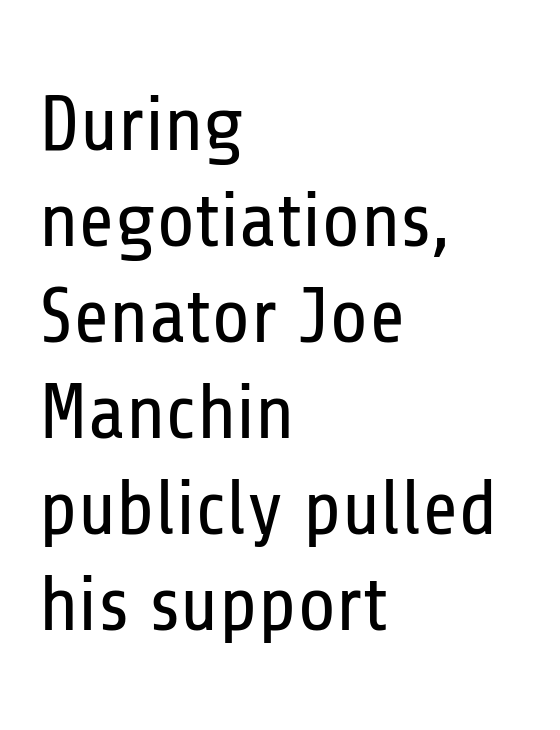
Q: Is the text bold? A: No.
Q: Is the text italic (slanted)? A: No, it is upright.
Q: Is the typeface a serif or a sans-serif typeface? A: Sans-serif.
Q: Is the text underlined? A: No.
Q: How is the paragraph aligned? A: Left-aligned.
Q: Is the spacing between letters normal or unusually wide? A: Normal.
Q: Width (condensed, normal, or wide)? A: Condensed.
Q: Stroke contrast? A: Low.
Q: x-height? A: Medium.
Q: Monospaced? A: No.
